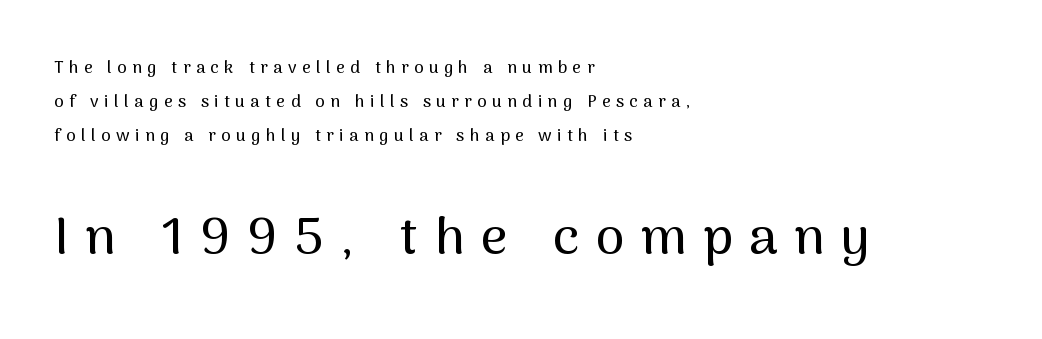
The rag falls on the right side of this text block. This rendering widens character spacing well past its baseline value. The block of text is sparse from top to bottom, with ample space between rows. A typesetter would label this face a sans. Words float on clear page, feet unadorned. A typesetter would call this proportional, since set widths differ per character.
